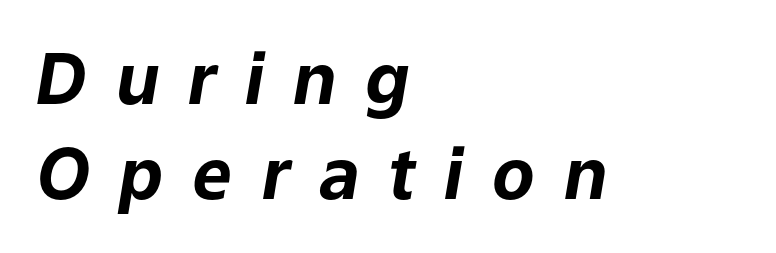
{"italic": "yes", "lean": "right", "slant_degrees": 9, "bold": "yes", "weight": "bold", "width": "normal", "stroke_contrast": "low", "x_height": "medium", "monospaced": "no", "underline": "no", "align": "left", "line_spacing": "normal", "line_spacing_ratio": 1.36, "letter_spacing": "wide", "letter_spacing_em": 0.41, "glyph_px": 70}
